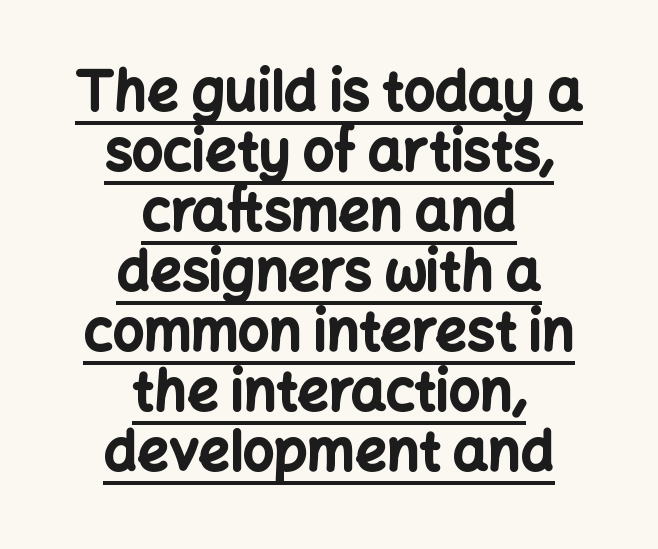
{"serif": "no", "italic": "no", "bold": "yes", "weight": "bold", "width": "normal", "stroke_contrast": "low", "x_height": "medium", "monospaced": "no", "underline": "yes", "align": "center", "line_spacing": "tight", "line_spacing_ratio": 1.09, "letter_spacing": "normal", "letter_spacing_em": 0.0, "glyph_px": 55}
